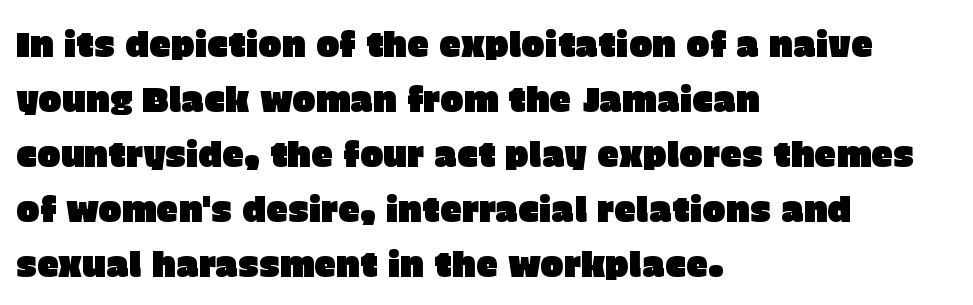
{"serif": "no", "italic": "no", "width": "normal", "stroke_contrast": "low", "x_height": "large", "monospaced": "no", "underline": "no", "align": "left", "line_spacing": "normal", "line_spacing_ratio": 1.57, "letter_spacing": "normal", "letter_spacing_em": 0.0, "glyph_px": 35}
